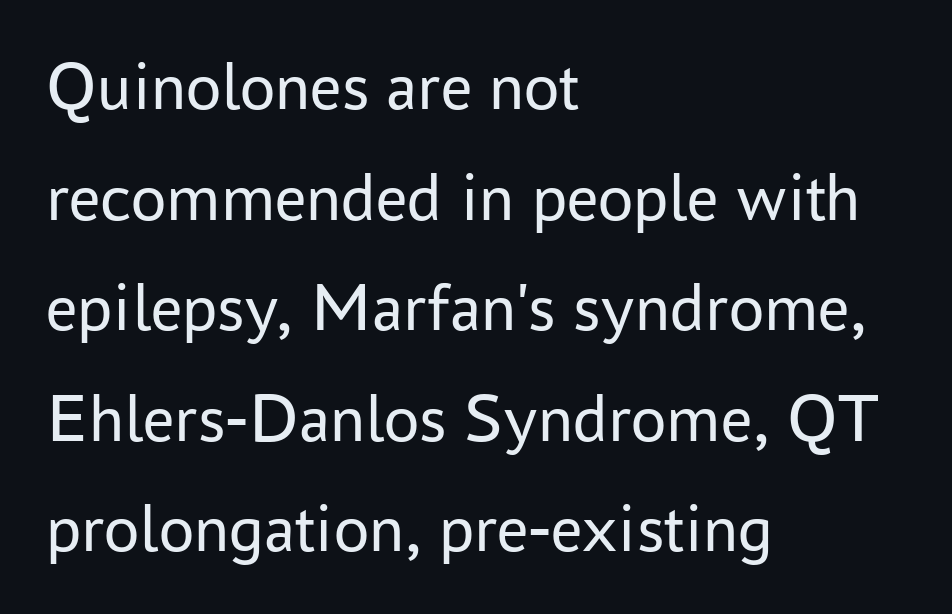
{"serif": "no", "italic": "no", "bold": "no", "weight": "regular", "width": "normal", "stroke_contrast": "low", "x_height": "medium", "monospaced": "no", "underline": "no", "align": "left", "line_spacing": "normal", "line_spacing_ratio": 1.58, "letter_spacing": "normal", "letter_spacing_em": 0.0, "glyph_px": 70}
